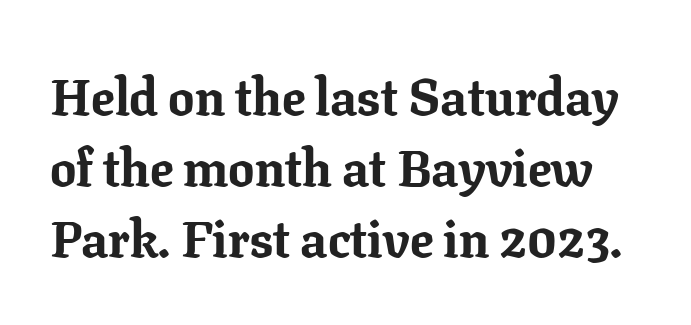
Q: Is the text bold? A: Yes.
Q: Is the text italic (slanted)? A: No, it is upright.
Q: Is the typeface a serif or a sans-serif typeface? A: Serif.
Q: Is the text underlined? A: No.
Q: Is the spacing between letters normal or unusually wide? A: Normal.
Q: Is the spacing between lines tight, normal or loose? A: Normal.
Q: Width (condensed, normal, or wide)? A: Normal.
Q: Stroke contrast? A: Low.
Q: x-height? A: Medium.
Q: Monospaced? A: No.
